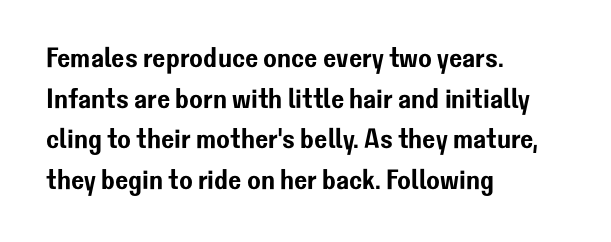
The image shows 28 px sans-serif type, upright; set left-aligned, normal line spacing (1.45x), normal letter spacing, not underlined; low stroke contrast and a medium x-height.
